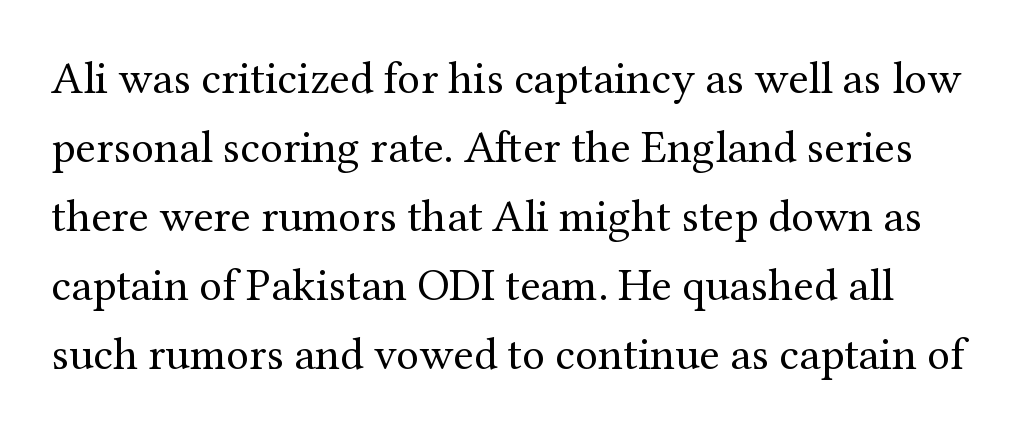
{"serif": "yes", "italic": "no", "bold": "no", "weight": "regular", "width": "normal", "stroke_contrast": "medium", "x_height": "medium", "monospaced": "no", "underline": "no", "line_spacing": "normal", "line_spacing_ratio": 1.5, "letter_spacing": "normal", "letter_spacing_em": 0.0, "glyph_px": 46}
